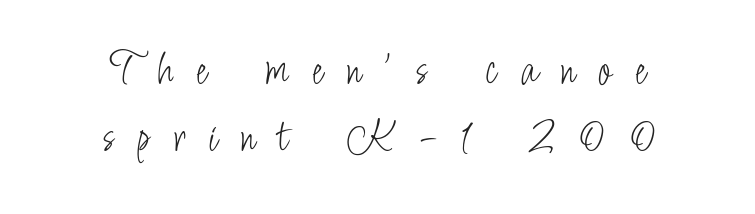
The image shows 49 px light, condensed sans-serif type; set centered, normal line spacing (1.37x), unusually wide letter spacing (+0.47 em), not underlined; low stroke contrast and a small x-height.
